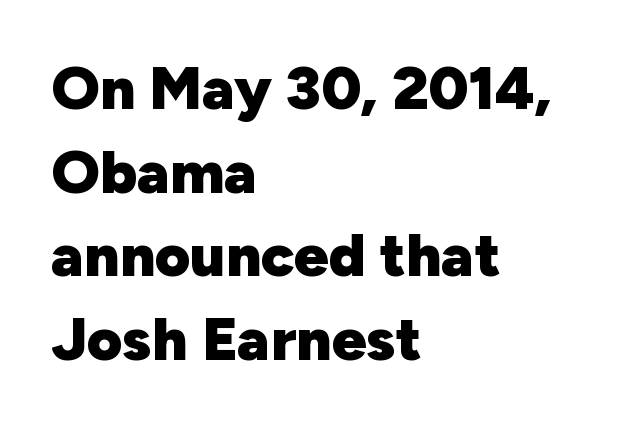
Plenty of ink on the page — the face is bold. The line texture is even and compact thanks to regular tracking. The area under the type is left untouched. Line starts are locked; line ends wander. The letters carry no serifs — their stems end cleanly without finishing strokes. The letters advance in unequal steps, a hallmark of proportional type.
